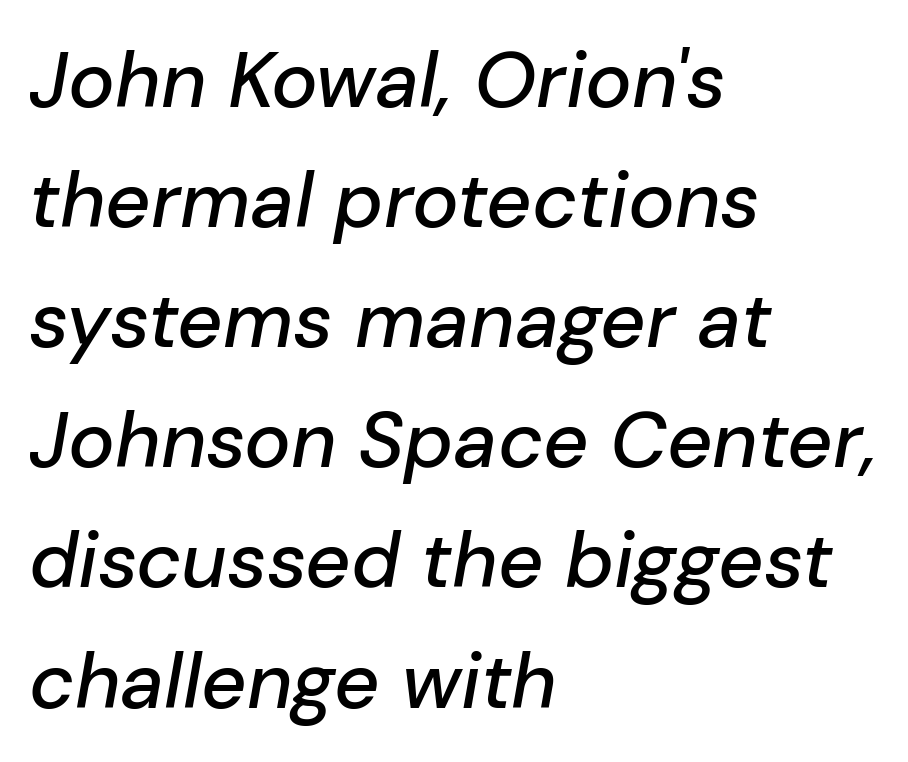
The image shows 78 px text type, italic (leaning right); set left-aligned, normal line spacing (1.54x), normal letter spacing, not underlined; low stroke contrast and a medium x-height.
